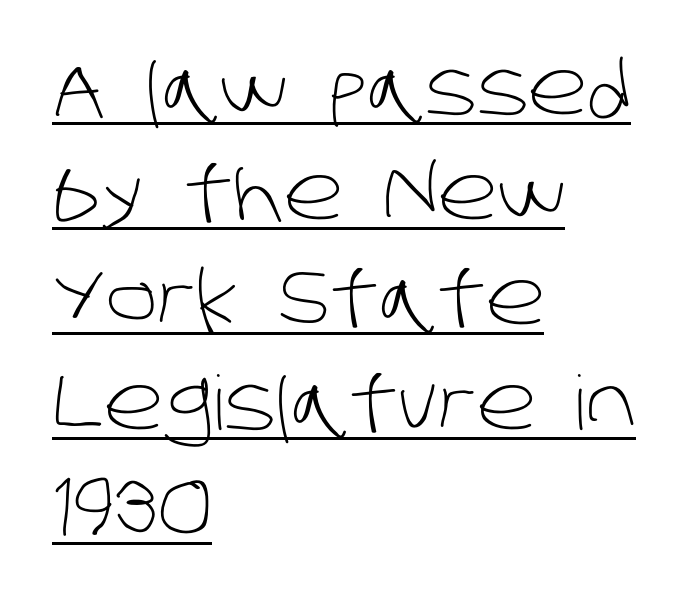
Vertically, the passage feels balanced, rows spaced as you'd expect. Bold? No — there's no thickening of the strokes. This sample carries an underscore along the baseline area. Is the letter spacing exaggerated? No — it looks like the ordinary default. Check where the strokes stop: nothing finishes them off — pure sans.
